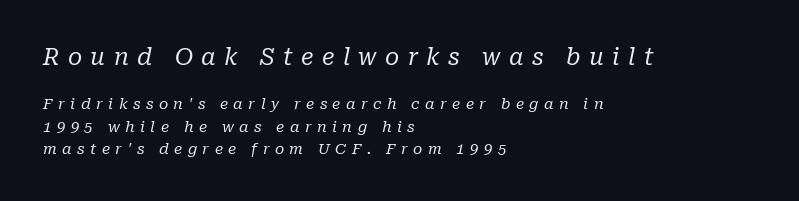
Q: Is the text bold? A: No.
Q: Is the text italic (slanted)? A: Yes, it leans right by about 10 degrees.
Q: Is the text underlined? A: No.
Q: How is the paragraph aligned? A: Left-aligned.
Q: Is the spacing between letters normal or unusually wide? A: Unusually wide.
Q: Is the spacing between lines tight, normal or loose? A: Normal.
Q: Which block of text is set in a larger size, the first (top) or the second (bottom)? A: The first (top) one.
